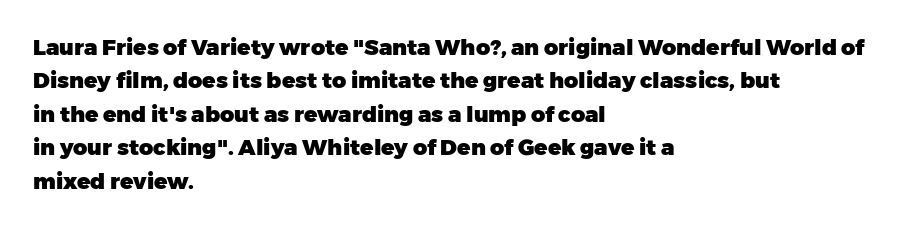
The strip under each line holds only bare page. Between one letter and the next there's only the usual sliver of space. Is there any slant? The stems are plumb. Plenty of ink on the page — the face is bold. Leading matches the norm, producing a regular column.
